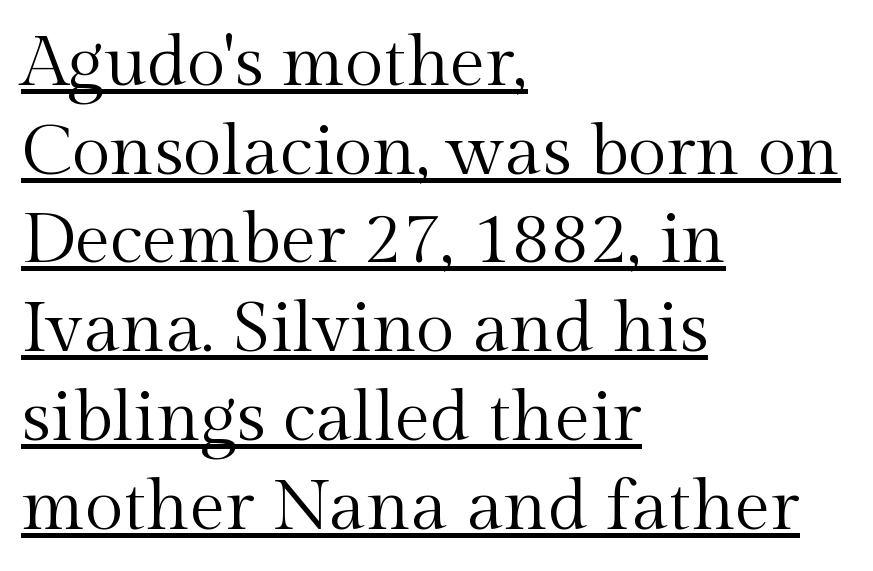
The image shows 71 px regular-weight serif type, upright; set left-aligned, normal line spacing (1.25x), normal letter spacing, underlined; a medium x-height.
